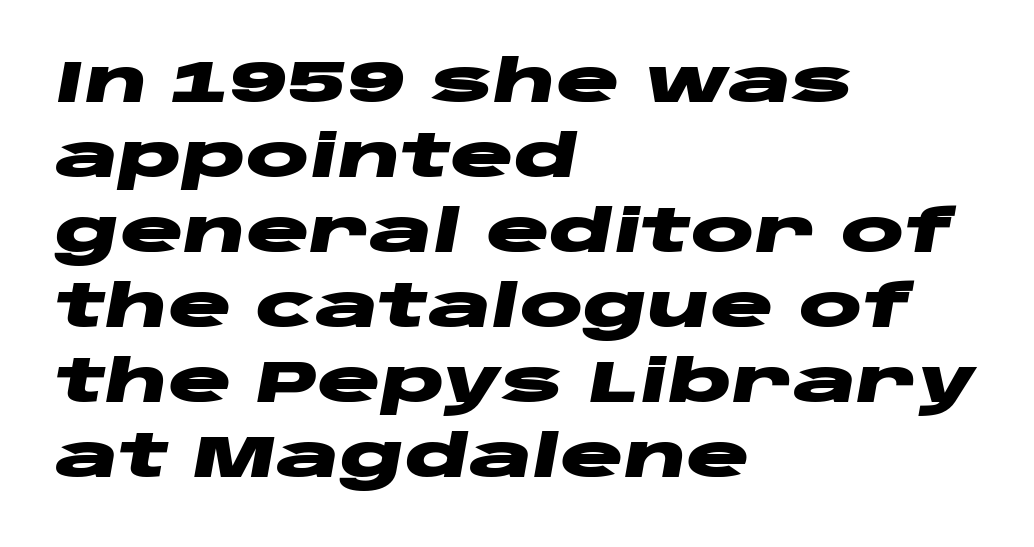
Q: Is the text bold? A: Yes.
Q: Is the text italic (slanted)? A: Yes, it leans right by about 10 degrees.
Q: Is the text underlined? A: No.
Q: How is the paragraph aligned? A: Left-aligned.
Q: Is the spacing between letters normal or unusually wide? A: Normal.
Q: Is the spacing between lines tight, normal or loose? A: Normal.
Q: Width (condensed, normal, or wide)? A: Wide.
Q: Stroke contrast? A: Low.
Q: x-height? A: Large.
Q: Monospaced? A: No.
